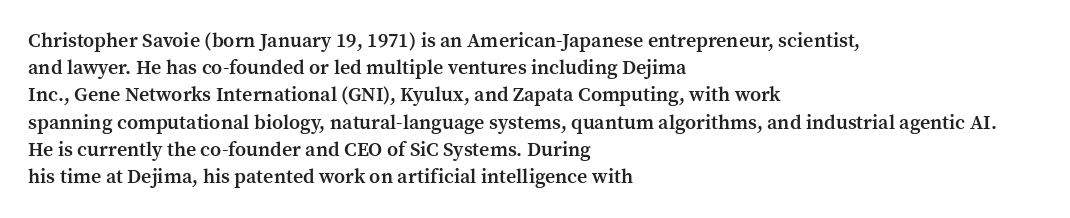
{"italic": "no", "bold": "semi", "underline": "no", "align": "left", "line_spacing": "normal", "line_spacing_ratio": 1.36, "letter_spacing": "normal", "letter_spacing_em": 0.0, "glyph_px": 20}
